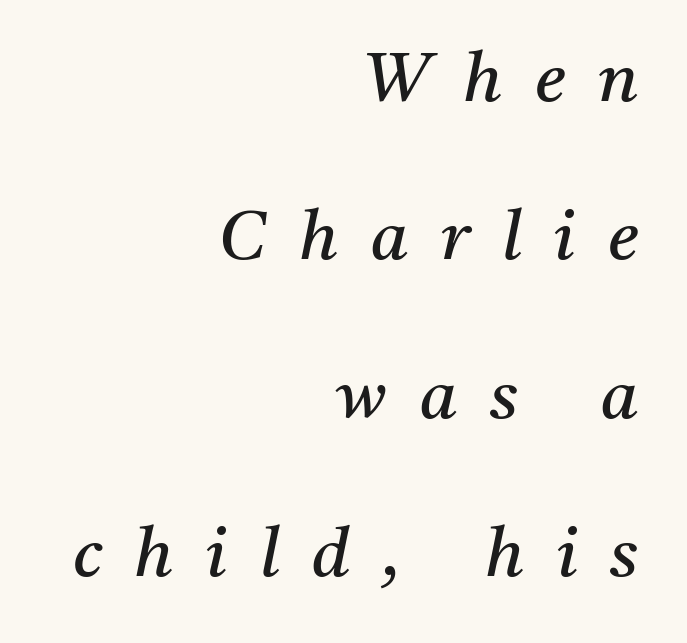
{"serif": "yes", "italic": "yes", "lean": "right", "slant_degrees": 11, "bold": "no", "weight": "regular", "width": "normal", "stroke_contrast": "medium", "x_height": "medium", "monospaced": "no", "underline": "no", "align": "right", "line_spacing": "loose", "line_spacing_ratio": 2.33, "letter_spacing": "wide", "letter_spacing_em": 0.48, "glyph_px": 68}
